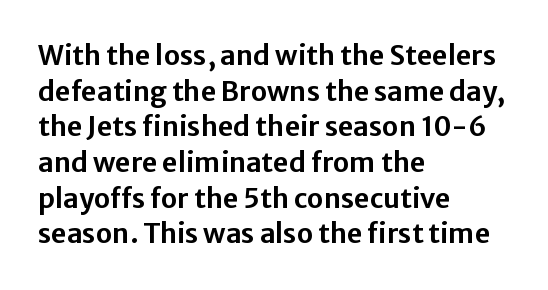
{"italic": "no", "underline": "no", "align": "left", "line_spacing": "normal", "line_spacing_ratio": 1.32, "letter_spacing": "normal", "letter_spacing_em": 0.0, "glyph_px": 27}
